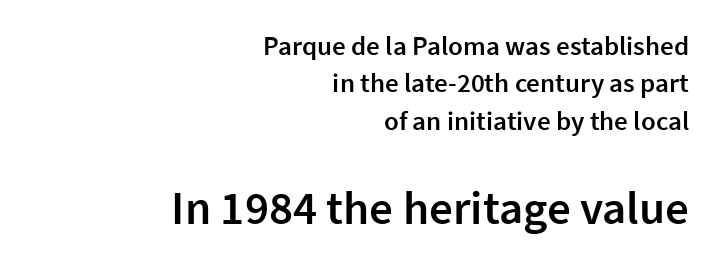
Is this a fixed-width face? No — the glyphs have proportional, varying widths. Designer's note — italics off, roman on. A normal amount of white space separates one row of letters from the next. Scale increases going downward across the two blocks. How are the letters spaced? Ordinarily, with no added tracking.
